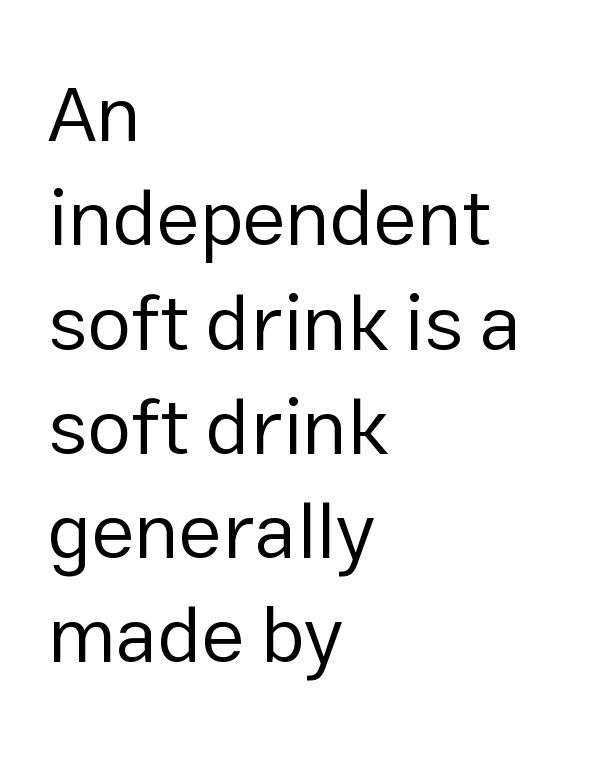
Q: Is the text bold? A: No.
Q: Is the text italic (slanted)? A: No, it is upright.
Q: Is the typeface a serif or a sans-serif typeface? A: Sans-serif.
Q: Is the text underlined? A: No.
Q: How is the paragraph aligned? A: Left-aligned.
Q: Is the spacing between letters normal or unusually wide? A: Normal.
Q: Is the spacing between lines tight, normal or loose? A: Normal.
Q: Width (condensed, normal, or wide)? A: Normal.
Q: Stroke contrast? A: Low.
Q: x-height? A: Medium.
Q: Monospaced? A: No.
